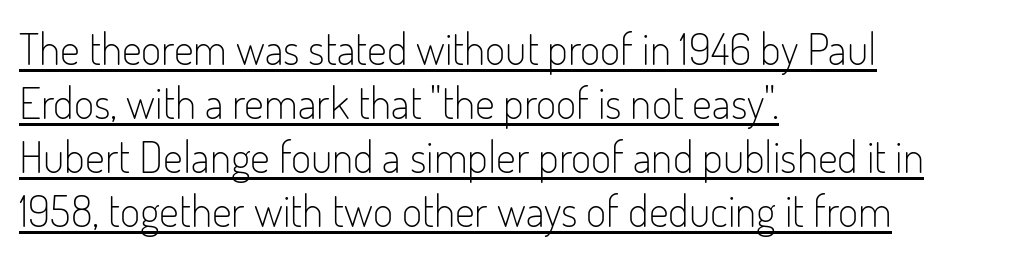
The image shows 44 px light, condensed sans-serif type, upright; set left-aligned, line spacing 1.23x, normal letter spacing, underlined; low stroke contrast and a small x-height.
